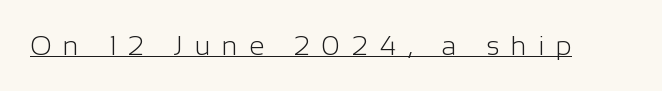
Q: Is the text bold? A: No.
Q: Is the text italic (slanted)? A: No, it is upright.
Q: Is the text underlined? A: Yes.
Q: Is the spacing between letters normal or unusually wide? A: Unusually wide.
